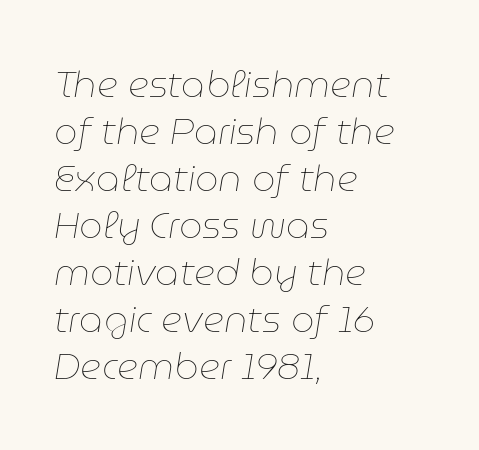
Q: Is the text bold? A: No.
Q: Is the text italic (slanted)? A: Yes, it leans right by about 9 degrees.
Q: Is the text underlined? A: No.
Q: How is the paragraph aligned? A: Left-aligned.
Q: Is the spacing between letters normal or unusually wide? A: Normal.
Q: Is the spacing between lines tight, normal or loose? A: Normal.
Q: Width (condensed, normal, or wide)? A: Normal.
Q: Stroke contrast? A: Low.
Q: x-height? A: Medium.
Q: Monospaced? A: No.
